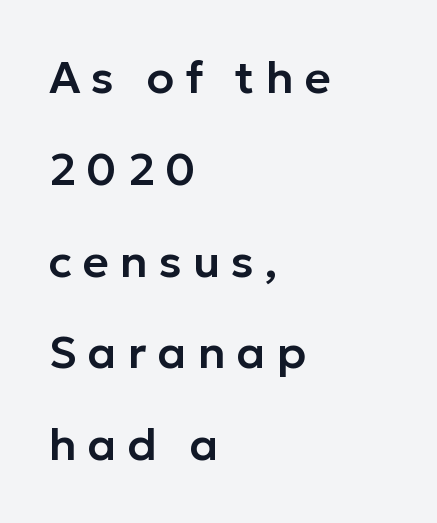
Widely set lines give the paragraph a tall, airy silhouette. This is roman type, the default non-slanted kind. Teacher's note: observe the even left margin — that is flush-left alignment. Each letter keeps its own natural width here, so spacing adapts to shape. Lines of text with bare space underneath. These lines have a slow, spaced-out rhythm from letter to letter.
